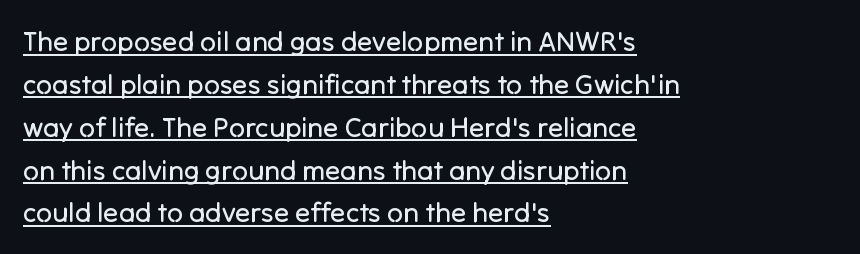
Short note: letters normally spaced. Do the characters align in a grid? No, the font is proportional. Notice how the passage keeps a crisp vertical edge on the left only. A continuous stroke trails under the words, as in a hyperlink. No letter is thick-stroked: the sample isn't bold.
